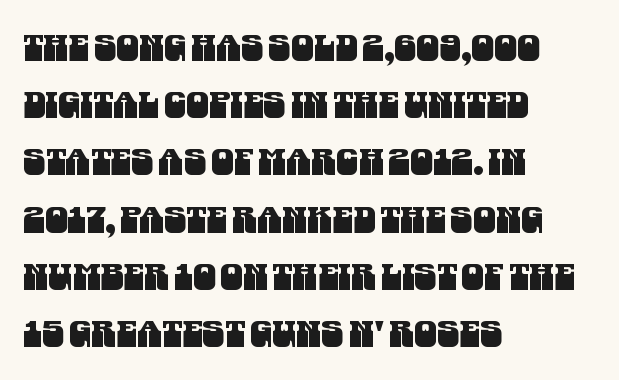
Q: Is the typeface a serif or a sans-serif typeface? A: Sans-serif.
Q: Is the text underlined? A: No.
Q: How is the paragraph aligned? A: Left-aligned.
Q: Is the spacing between letters normal or unusually wide? A: Normal.
Q: Is the spacing between lines tight, normal or loose? A: Normal.
Q: Width (condensed, normal, or wide)? A: Condensed.
Q: Stroke contrast? A: Medium.
Q: x-height? A: Large.
Q: Monospaced? A: No.
